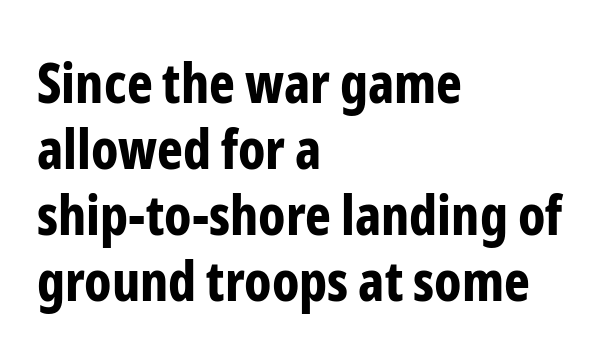
{"serif": "no", "italic": "no", "bold": "yes", "weight": "bold", "width": "condensed", "stroke_contrast": "low", "x_height": "medium", "monospaced": "no", "underline": "no", "align": "left", "line_spacing_ratio": 1.2, "letter_spacing": "normal", "letter_spacing_em": 0.0, "glyph_px": 55}
